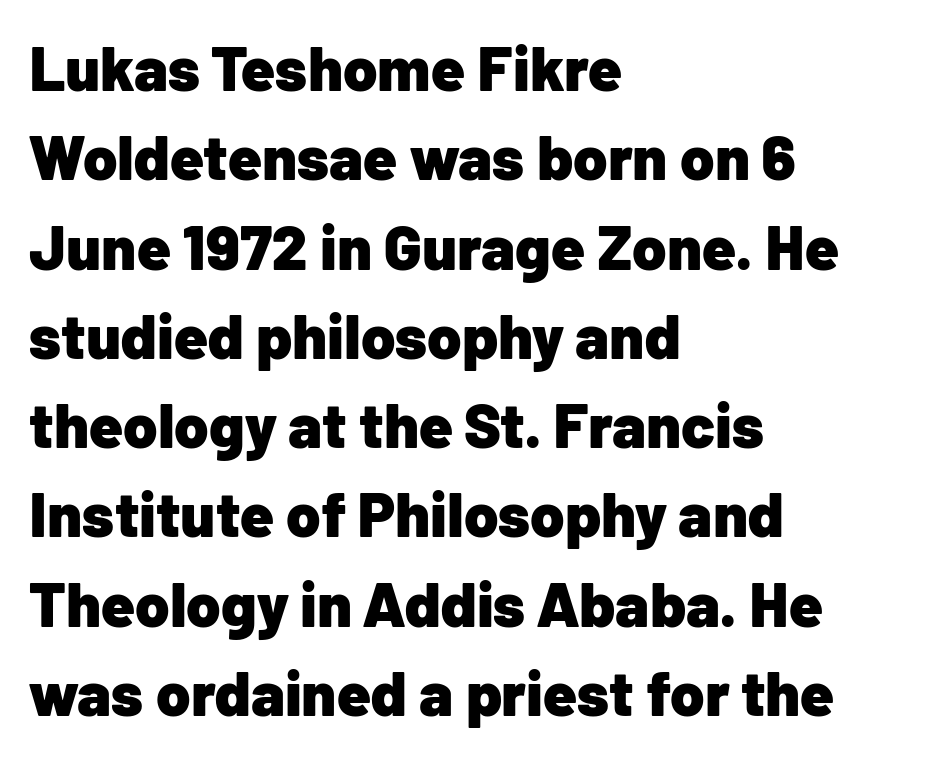
Q: Is the text bold? A: Yes.
Q: Is the text italic (slanted)? A: No, it is upright.
Q: Is the typeface a serif or a sans-serif typeface? A: Sans-serif.
Q: Is the text underlined? A: No.
Q: How is the paragraph aligned? A: Left-aligned.
Q: Is the spacing between letters normal or unusually wide? A: Normal.
Q: Is the spacing between lines tight, normal or loose? A: Normal.
Q: Width (condensed, normal, or wide)? A: Normal.
Q: Stroke contrast? A: Low.
Q: x-height? A: Medium.
Q: Monospaced? A: No.
